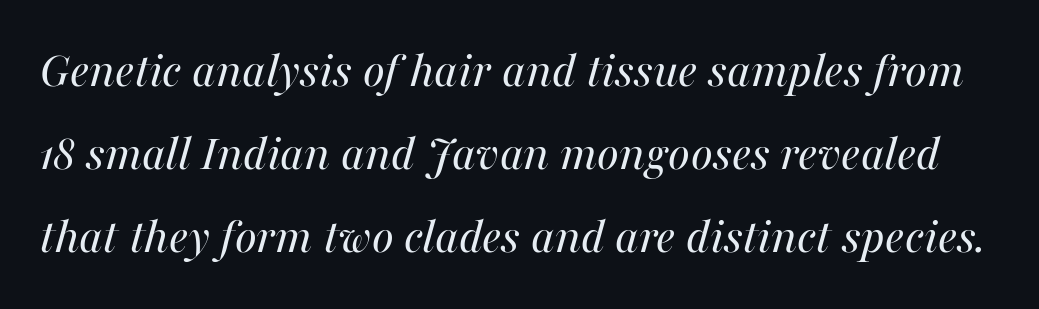
Yep, that's italic — everything's leaning. The passage shown is typed in a proportional face where columns would drift. Regarding leading, the lines here are spaced in the standard way. In terms of letterspacing, this is plain default setting. Unmarked baselines from the first word to the last.
